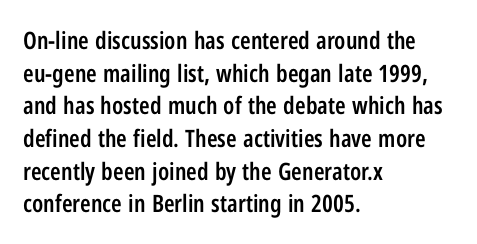
{"italic": "no", "bold": "semi", "underline": "no", "align": "left", "line_spacing": "normal", "line_spacing_ratio": 1.36, "letter_spacing": "normal", "letter_spacing_em": 0.0, "glyph_px": 24}
